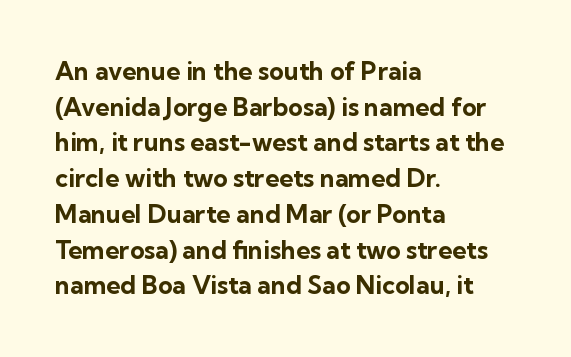
{"italic": "no", "bold": "yes", "underline": "no", "align": "left", "line_spacing": "normal", "line_spacing_ratio": 1.43, "letter_spacing": "normal", "letter_spacing_em": 0.0, "glyph_px": 25}
